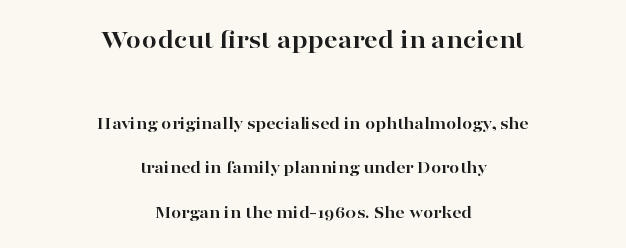
{"italic": "no", "bold": "yes", "underline": "no", "align": "center", "line_spacing": "loose", "line_spacing_ratio": 2.48, "letter_spacing": "normal", "letter_spacing_em": 0.0, "larger_block": "first", "size_ratio": 1.5, "glyph_px": 27}
